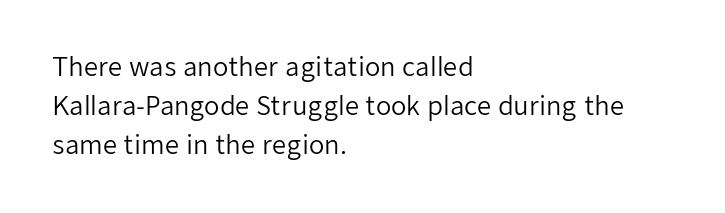
Is this a heavy cut? Hardly; it is regular or lighter. In CSS terms this would be text-align: left. Words appear dense and cohesive because spacing is normal. The gap between lines stays unmarked. Reading down the column, the eye jumps a familiar distance to each next line. This is roman type, the default non-slanted kind.
